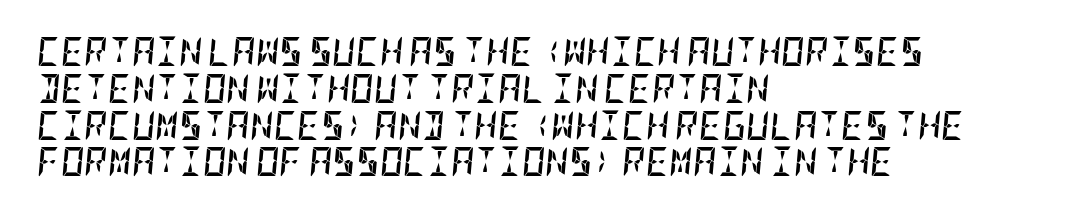
{"italic": "yes", "lean": "right", "slant_degrees": 5, "bold": "yes", "weight": "semibold", "width": "condensed", "stroke_contrast": "low", "x_height": "large", "underline": "no", "align": "left", "line_spacing": "normal", "line_spacing_ratio": 1.27, "letter_spacing": "normal", "letter_spacing_em": 0.0, "glyph_px": 29}
